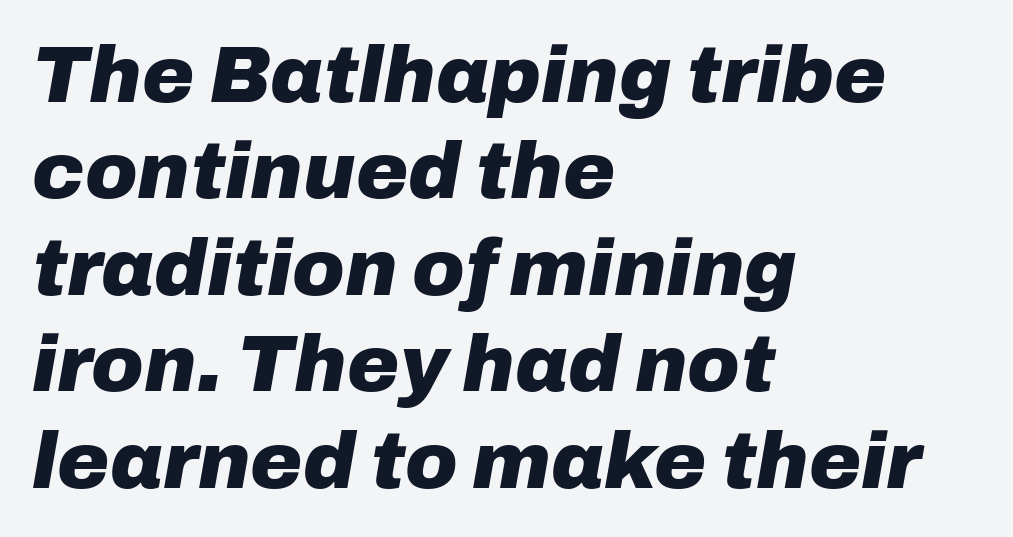
{"italic": "yes", "lean": "right", "slant_degrees": 10, "bold": "yes", "weight": "heavy", "width": "normal", "stroke_contrast": "low", "x_height": "medium", "monospaced": "no", "underline": "no", "align": "left", "line_spacing_ratio": 1.22, "letter_spacing": "normal", "letter_spacing_em": 0.0, "glyph_px": 79}
